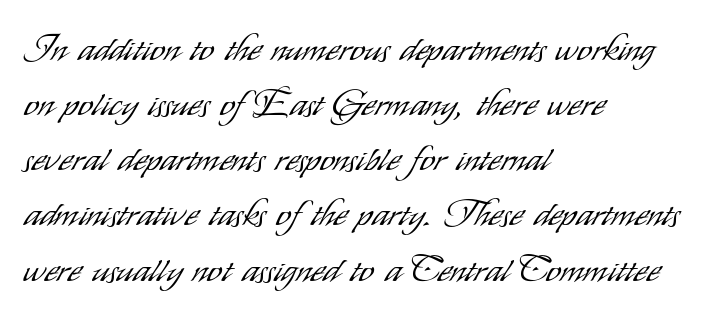
Q: Is the text bold? A: No.
Q: Is the text italic (slanted)? A: Yes.
Q: Is the typeface a serif or a sans-serif typeface? A: Sans-serif.
Q: Is the text underlined? A: No.
Q: How is the paragraph aligned? A: Left-aligned.
Q: Is the spacing between letters normal or unusually wide? A: Normal.
Q: Is the spacing between lines tight, normal or loose? A: Normal.
Q: Width (condensed, normal, or wide)? A: Condensed.
Q: Stroke contrast? A: Low.
Q: x-height? A: Small.
Q: Monospaced? A: No.
